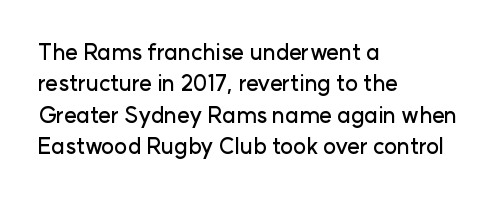
{"italic": "no", "underline": "no", "align": "left", "line_spacing": "normal", "line_spacing_ratio": 1.43, "letter_spacing": "normal", "letter_spacing_em": 0.0, "glyph_px": 22}
